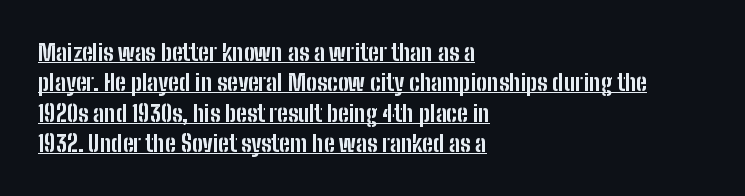
This sample carries an underscore along the baseline area. How are the letters spaced? Ordinarily, with no added tracking. The letters are bold, with thick, heavy strokes. Quick note: interline space is typical. Compared with a centered layout, this one pins lines to the left instead.
